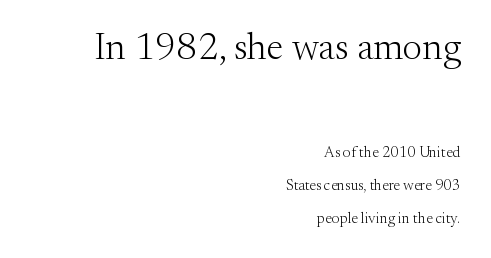
The image shows 38 px light serif type, upright; set right-aligned, loose line spacing (2.2x), normal letter spacing, not underlined; the first (top) block is 2.53x larger; medium stroke contrast and a small x-height.
